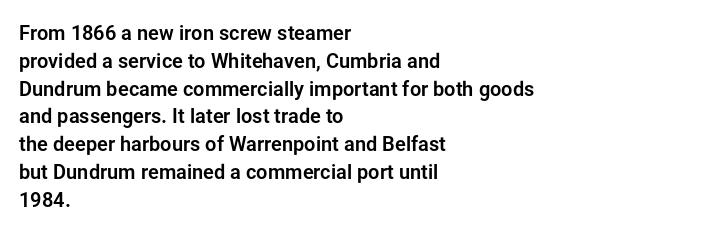
{"italic": "no", "underline": "no", "align": "left", "line_spacing": "normal", "line_spacing_ratio": 1.39, "letter_spacing": "normal", "letter_spacing_em": 0.0, "glyph_px": 20}
